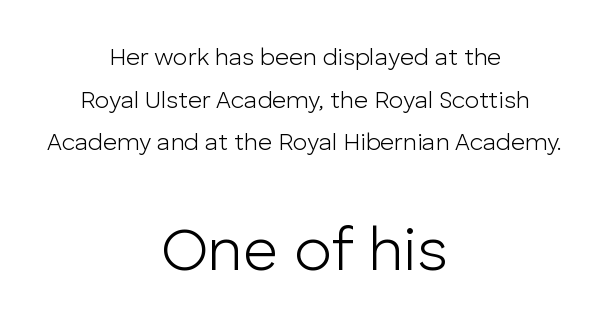
{"serif": "no", "italic": "no", "bold": "no", "weight": "light", "width": "normal", "stroke_contrast": "low", "x_height": "medium", "monospaced": "no", "underline": "no", "align": "center", "line_spacing_ratio": 1.78, "letter_spacing": "normal", "letter_spacing_em": 0.0, "larger_block": "second", "size_ratio": 2.54, "glyph_px": 61}
